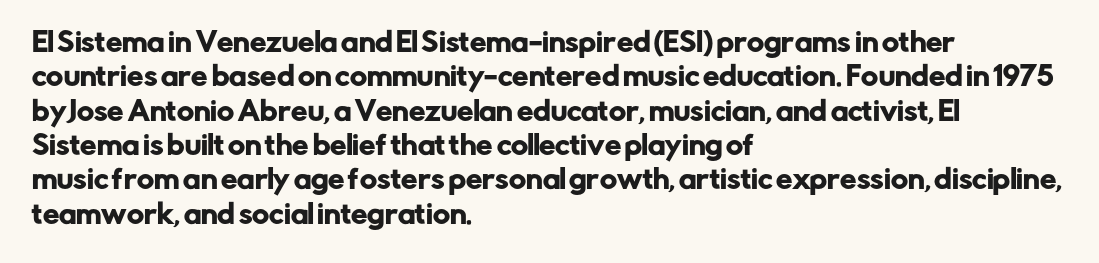
{"italic": "no", "underline": "no", "align": "left", "line_spacing": "normal", "line_spacing_ratio": 1.32, "letter_spacing": "normal", "letter_spacing_em": 0.0, "glyph_px": 26}
